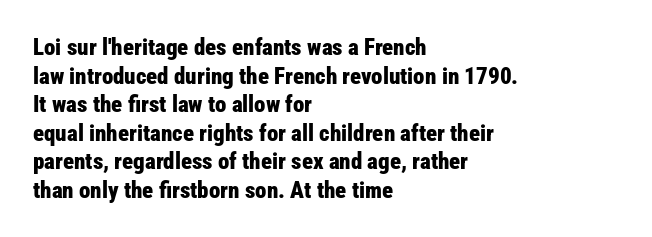
Q: Is the text bold? A: Yes.
Q: Is the text italic (slanted)? A: No, it is upright.
Q: Is the text underlined? A: No.
Q: How is the paragraph aligned? A: Left-aligned.
Q: Is the spacing between letters normal or unusually wide? A: Normal.
